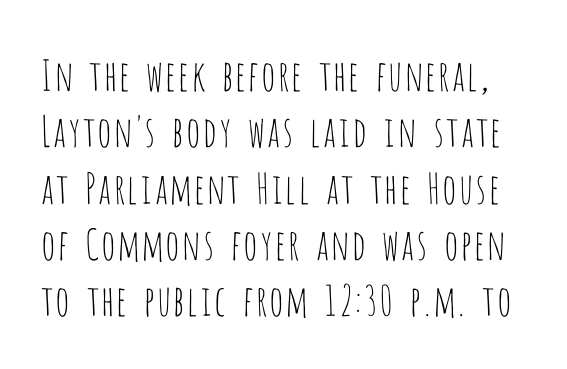
Regarding serifs, this sample does without them. The face used here is proportionally spaced, like ordinary book or web type. Evenly set lines give the paragraph a standard silhouette. Default kerning and tracking; the words read as compact shapes. This reads as an unemphasized weight, regular at the heaviest. Ordinary non-slanted type is in use.
